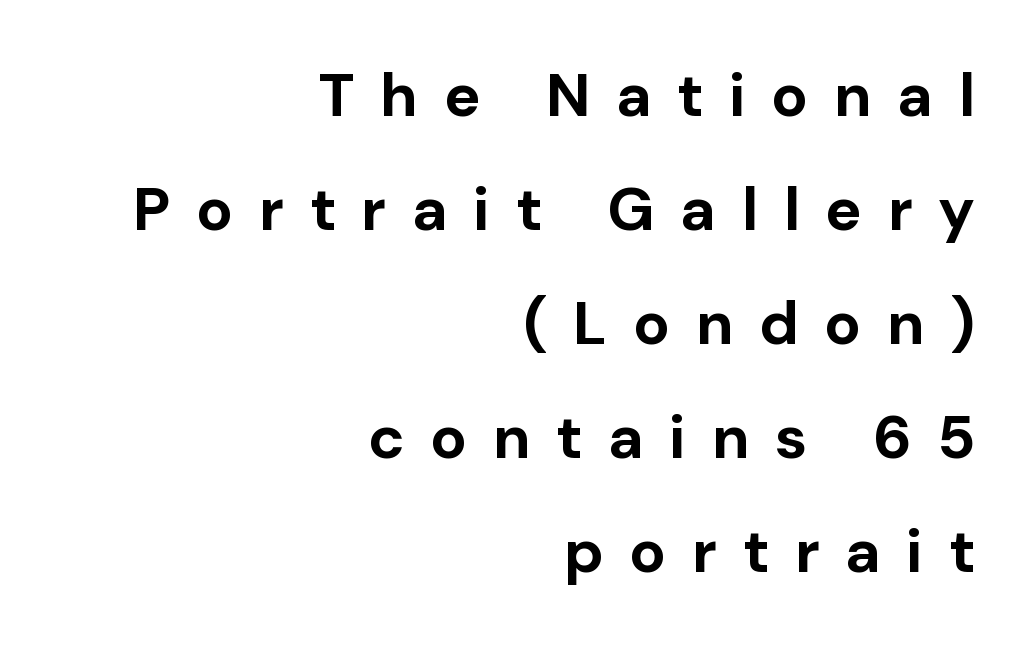
The image shows 61 px bold sans-serif type, upright; set right-aligned, line spacing 1.87x, unusually wide letter spacing (+0.42 em), not underlined; low stroke contrast and a medium x-height.
